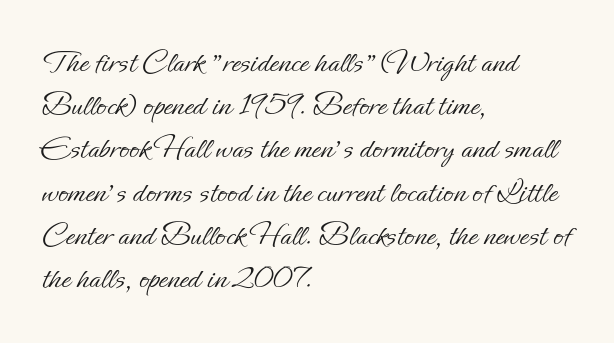
{"bold": "no", "weight": "light", "width": "normal", "stroke_contrast": "low", "x_height": "small", "monospaced": "no", "underline": "no", "align": "left", "line_spacing": "normal", "line_spacing_ratio": 1.31, "letter_spacing": "normal", "letter_spacing_em": 0.0, "glyph_px": 33}
